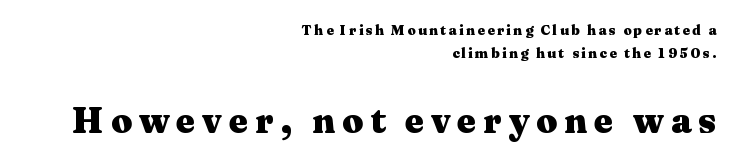
Q: Is the text bold? A: Yes.
Q: Is the text italic (slanted)? A: No, it is upright.
Q: Is the typeface a serif or a sans-serif typeface? A: Serif.
Q: Is the text underlined? A: No.
Q: How is the paragraph aligned? A: Right-aligned.
Q: Is the spacing between lines tight, normal or loose? A: Normal.
Q: Which block of text is set in a larger size, the first (top) or the second (bottom)? A: The second (bottom) one.
Q: Width (condensed, normal, or wide)? A: Wide.
Q: Stroke contrast? A: Medium.
Q: x-height? A: Medium.
Q: Monospaced? A: No.
